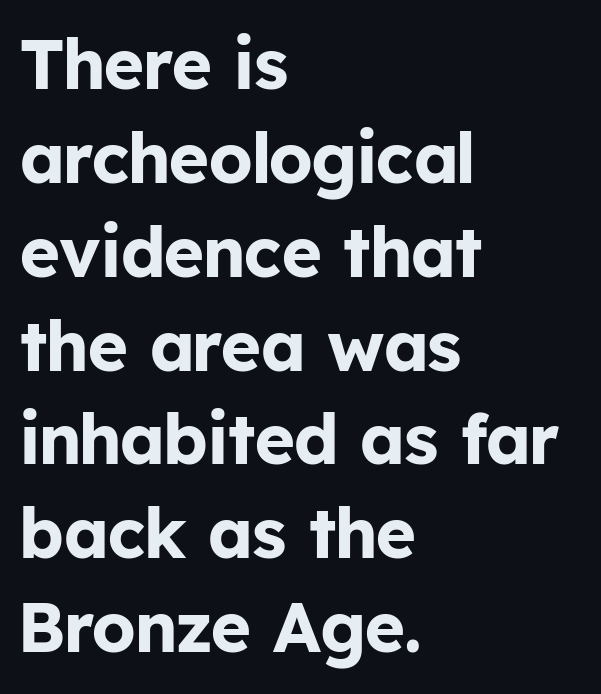
{"serif": "no", "italic": "no", "bold": "yes", "weight": "bold", "width": "normal", "stroke_contrast": "low", "x_height": "medium", "monospaced": "no", "underline": "no", "align": "left", "line_spacing": "normal", "line_spacing_ratio": 1.36, "letter_spacing": "normal", "letter_spacing_em": 0.0, "glyph_px": 69}
